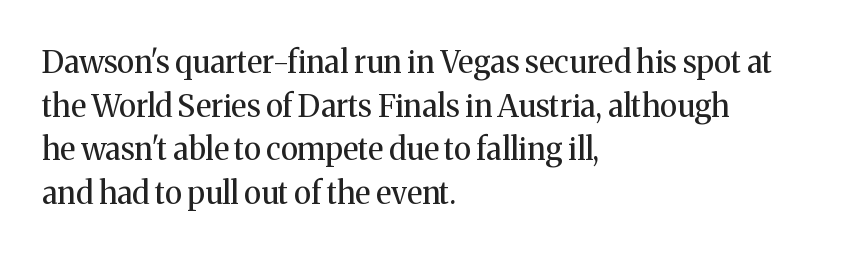
Q: Is the text bold? A: No.
Q: Is the text italic (slanted)? A: No, it is upright.
Q: Is the typeface a serif or a sans-serif typeface? A: Serif.
Q: Is the text underlined? A: No.
Q: How is the paragraph aligned? A: Left-aligned.
Q: Is the spacing between letters normal or unusually wide? A: Normal.
Q: Is the spacing between lines tight, normal or loose? A: Normal.
Q: Width (condensed, normal, or wide)? A: Normal.
Q: Stroke contrast? A: Medium.
Q: x-height? A: Medium.
Q: Monospaced? A: No.
